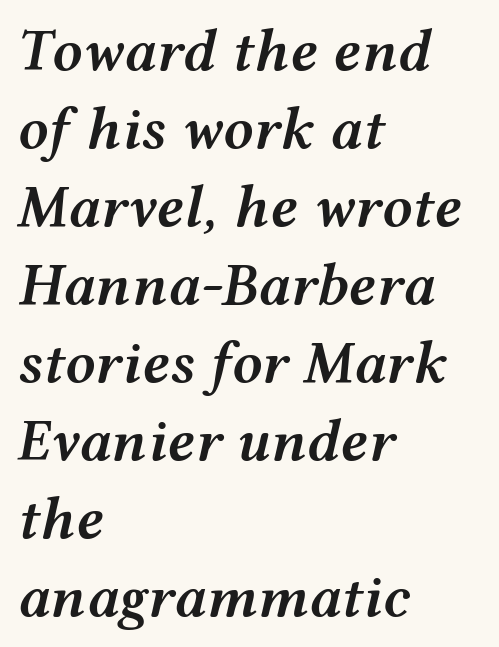
This sample has the flowing, uneven cadence of proportional lettering. The line texture is even and compact thanks to regular tracking. The axis of the letterforms is tilted away from vertical. The rendering uses a moderate line-height, typical for paragraphs. Each line starts at the same left margin while the right side varies.
